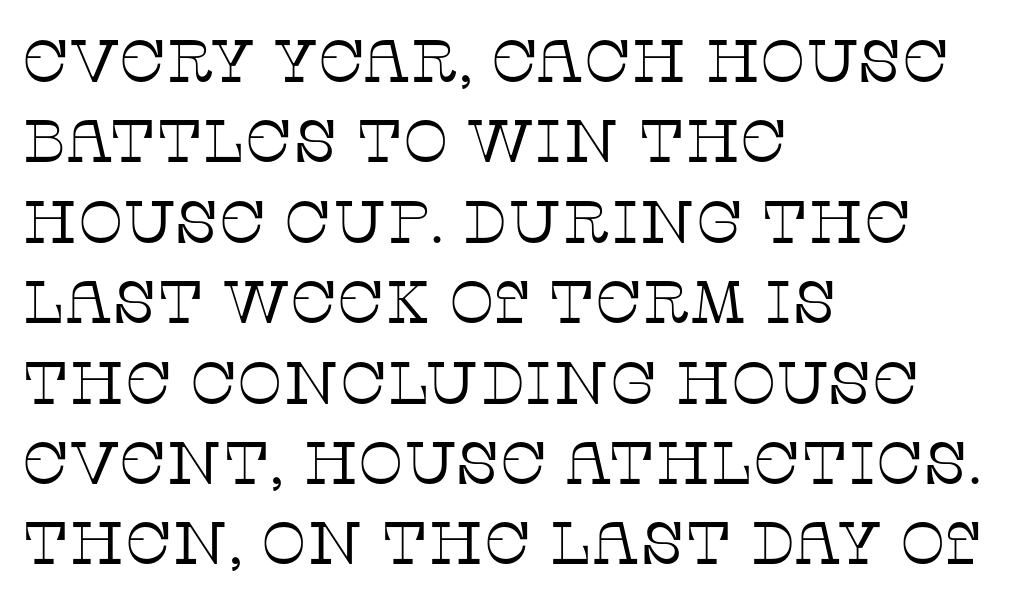
{"serif": "yes", "italic": "no", "bold": "no", "weight": "thin", "width": "normal", "stroke_contrast": "low", "x_height": "large", "monospaced": "no", "underline": "no", "align": "left", "line_spacing": "normal", "line_spacing_ratio": 1.34, "letter_spacing": "normal", "letter_spacing_em": 0.0, "glyph_px": 60}
